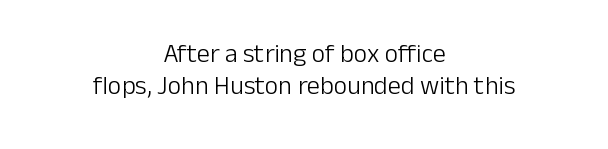
The image shows 26 px text type, upright; set centered, line spacing 1.23x, normal letter spacing, not underlined.
